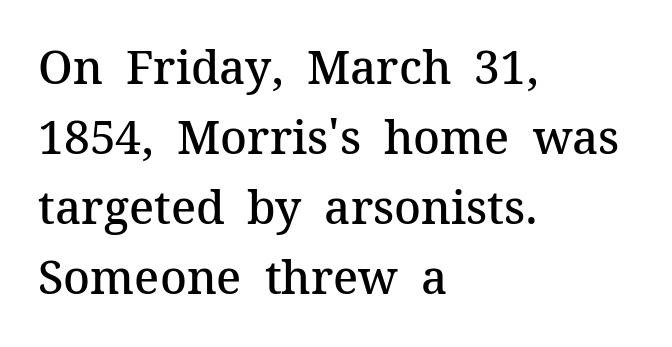
Students, this is semibold: more ink than regular, less than bold. The horizontal fit of the characters is conventional and even. Quick note: not italic, upright. One-word summary of the alignment: left. The rows are spaced the way most documents space them.
